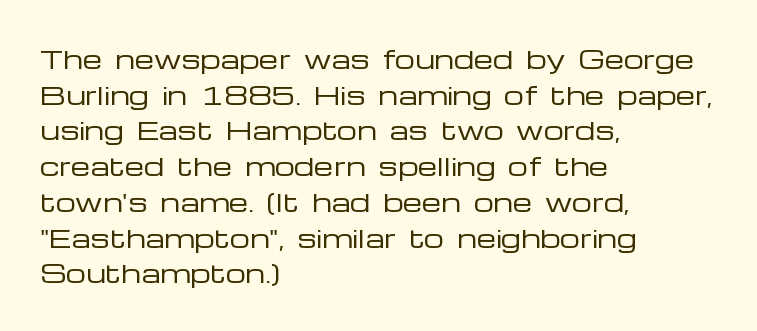
{"italic": "no", "bold": "no", "underline": "no", "align": "left", "line_spacing": "normal", "line_spacing_ratio": 1.43, "letter_spacing": "normal", "letter_spacing_em": 0.0, "glyph_px": 25}
